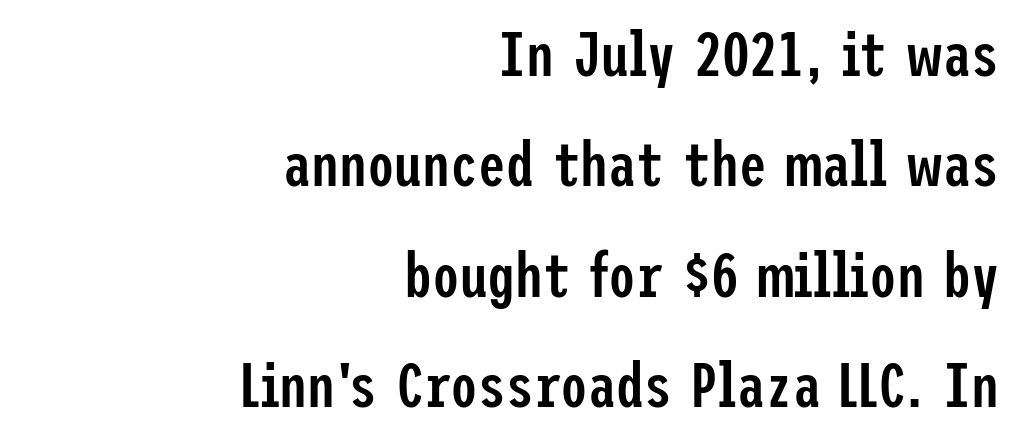
Q: Is the text bold? A: Semi-bold.
Q: Is the text italic (slanted)? A: No, it is upright.
Q: Is the typeface a serif or a sans-serif typeface? A: Sans-serif.
Q: Is the text underlined? A: No.
Q: How is the paragraph aligned? A: Right-aligned.
Q: Is the spacing between letters normal or unusually wide? A: Normal.
Q: Width (condensed, normal, or wide)? A: Condensed.
Q: Stroke contrast? A: Low.
Q: x-height? A: Medium.
